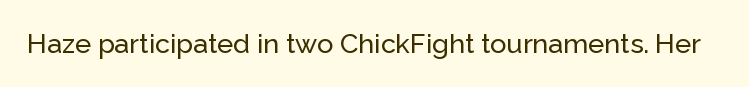
Q: Is the text italic (slanted)? A: No, it is upright.
Q: Is the text underlined? A: No.
Q: Is the spacing between letters normal or unusually wide? A: Normal.
